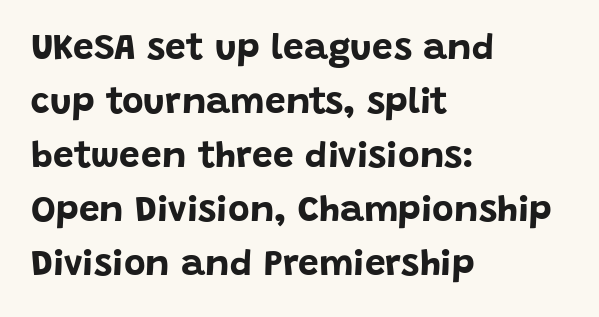
{"serif": "no", "italic": "no", "bold": "yes", "weight": "bold", "width": "normal", "stroke_contrast": "low", "x_height": "large", "monospaced": "no", "underline": "no", "align": "left", "line_spacing": "normal", "line_spacing_ratio": 1.46, "letter_spacing": "normal", "letter_spacing_em": 0.0, "glyph_px": 37}
